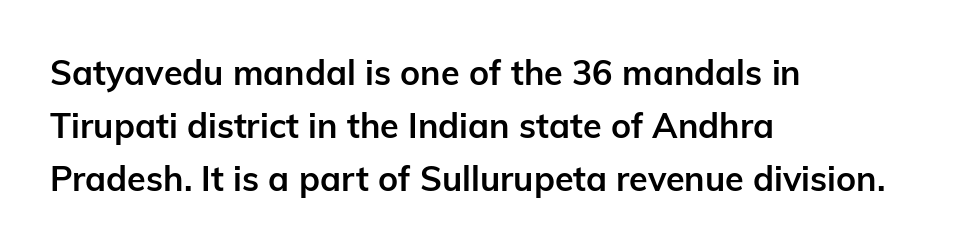
The image shows 34 px semibold sans-serif type, upright; set left-aligned, normal line spacing (1.56x), normal letter spacing, not underlined; low stroke contrast and a medium x-height.
